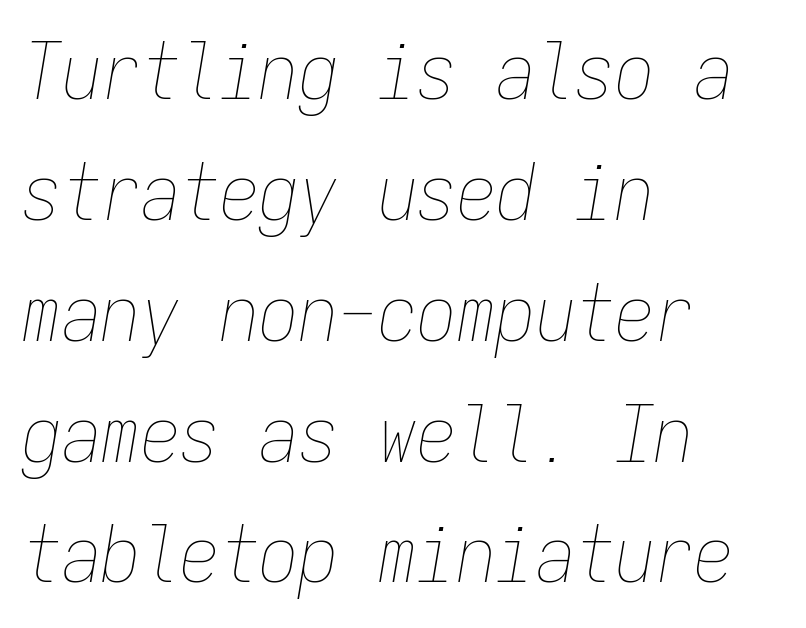
The ragged edge is on the right, which tells us the setting is flush left. Do the characters align in a grid? Yes, the font is monospaced. No chunkiness to these letters — they're not bold. Notice how the stems are inclined rather than vertical — that's the hallmark of italics. Descender tails drop into unmarked territory.
